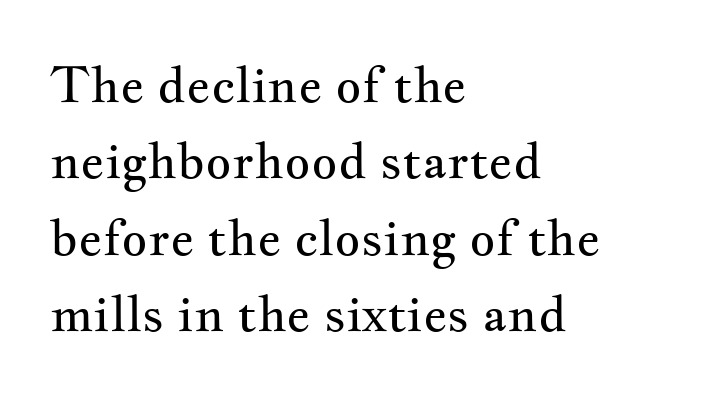
The image shows 50 px regular-weight, wide serif type, upright; set left-aligned, normal line spacing (1.53x), normal letter spacing, not underlined; medium stroke contrast and a small x-height.
